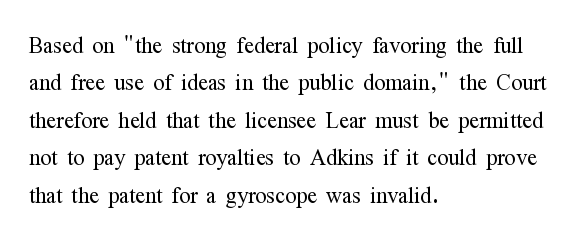
{"serif": "yes", "italic": "no", "bold": "no", "weight": "light", "width": "condensed", "stroke_contrast": "medium", "x_height": "medium", "monospaced": "no", "underline": "no", "align": "left", "line_spacing": "normal", "line_spacing_ratio": 1.29, "letter_spacing": "normal", "letter_spacing_em": 0.0, "glyph_px": 29}
